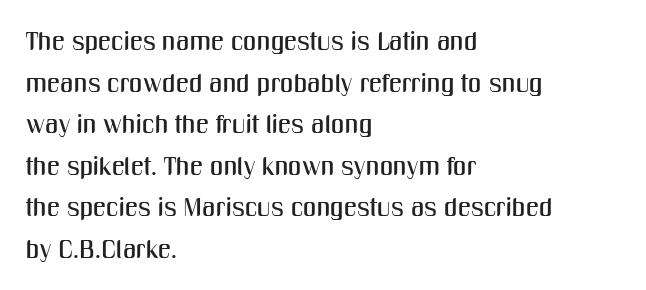
The glyphs are unaccompanied by any horizontal stroke below them. Nope, not italic — everything's standing straight. This sample keeps an unexceptional amount of space between lines. The lines are quadded left. Characters follow at the spacing the type designer built in.
